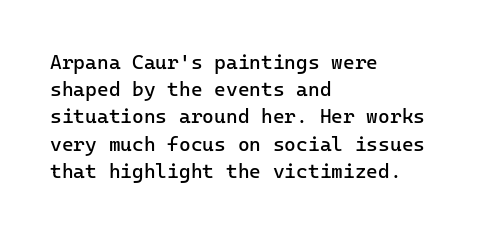
The image shows 20 px text type, upright; set left-aligned, normal line spacing (1.36x), normal letter spacing, not underlined.
